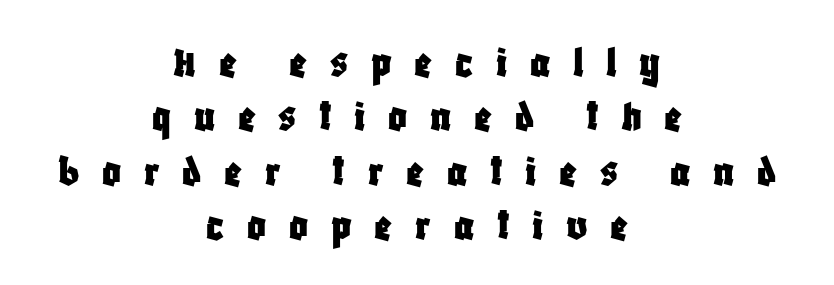
Q: Is the text italic (slanted)? A: No, it is upright.
Q: Is the typeface a serif or a sans-serif typeface? A: Sans-serif.
Q: Is the text underlined? A: No.
Q: How is the paragraph aligned? A: Centered.
Q: Is the spacing between letters normal or unusually wide? A: Unusually wide.
Q: Width (condensed, normal, or wide)? A: Condensed.
Q: Stroke contrast? A: Low.
Q: x-height? A: Large.
Q: Monospaced? A: No.
